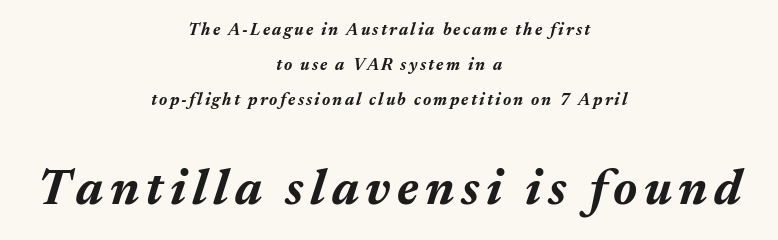
Q: Is the text bold? A: Yes.
Q: Is the text italic (slanted)? A: Yes, it leans right by about 17 degrees.
Q: Is the text underlined? A: No.
Q: How is the paragraph aligned? A: Centered.
Q: Is the spacing between lines tight, normal or loose? A: Loose.
Q: Which block of text is set in a larger size, the first (top) or the second (bottom)? A: The second (bottom) one.
Q: Width (condensed, normal, or wide)? A: Normal.
Q: Stroke contrast? A: Medium.
Q: x-height? A: Medium.
Q: Monospaced? A: No.
